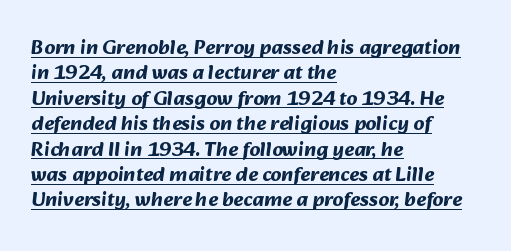
Q: Is the text bold? A: Yes.
Q: Is the text underlined? A: Yes.
Q: How is the paragraph aligned? A: Left-aligned.
Q: Is the spacing between letters normal or unusually wide? A: Normal.
